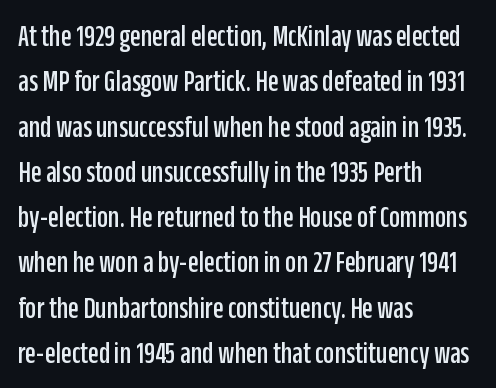
The space between consecutive lines is moderate. The compositor pushed each line to the left boundary. The gaps between neighbouring characters are ordinary and unremarkable. Here the designer chose a conventional face with non-uniform glyph widths.
